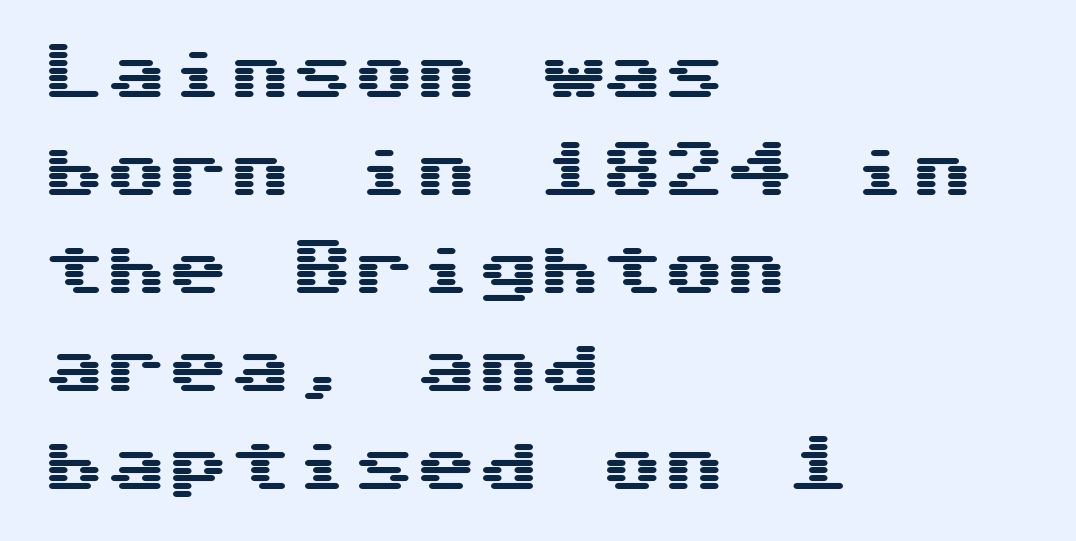
Q: Is the text italic (slanted)? A: No, it is upright.
Q: Is the typeface a serif or a sans-serif typeface? A: Sans-serif.
Q: Is the text underlined? A: No.
Q: How is the paragraph aligned? A: Left-aligned.
Q: Is the spacing between letters normal or unusually wide? A: Normal.
Q: Is the spacing between lines tight, normal or loose? A: Normal.
Q: Width (condensed, normal, or wide)? A: Wide.
Q: Stroke contrast? A: Medium.
Q: x-height? A: Medium.
